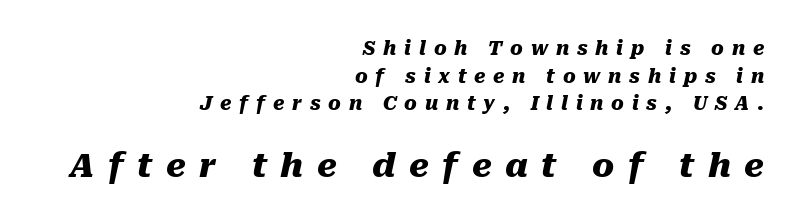
The image shows 33 px heavy type, italic (leaning right); set right-aligned, normal line spacing (1.45x), unusually wide letter spacing (+0.41 em), not underlined; the second (bottom) block is 1.74x larger; medium stroke contrast and a medium x-height.
